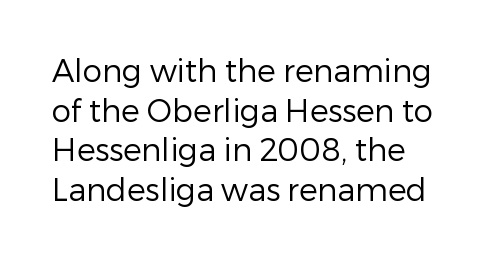
Italic? Not at all — the glyphs are vertical. Check under the words: just untouched page. Heft: none added — not bold. Stroke terminals: plain, sans-serif. Character widths vary here, with narrow letters taking less room than wide ones. Students, observe: this is what conventionally led text looks like.
